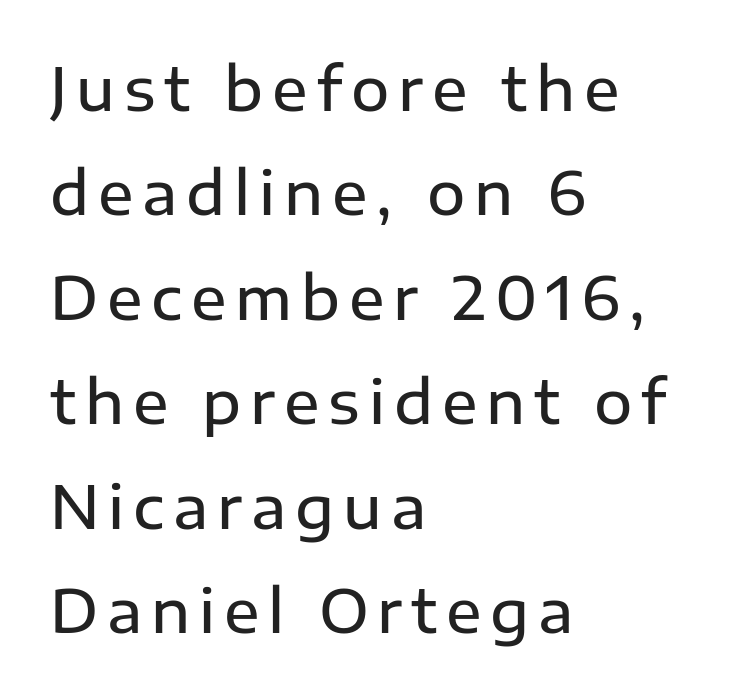
The image shows 59 px semibold sans-serif type, upright; set left-aligned, line spacing 1.77x, not underlined; low stroke contrast and a medium x-height.
